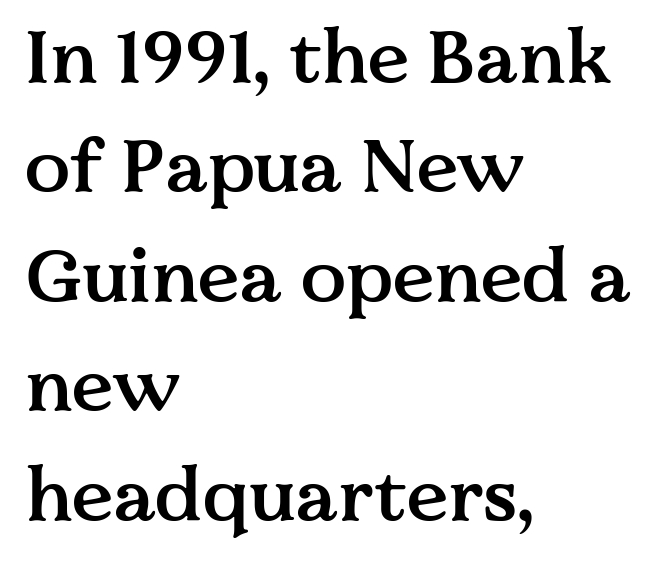
{"serif": "yes", "italic": "no", "bold": "semi", "weight": "semibold", "width": "normal", "stroke_contrast": "medium", "x_height": "medium", "monospaced": "no", "underline": "no", "align": "left", "line_spacing": "normal", "line_spacing_ratio": 1.46, "letter_spacing": "normal", "letter_spacing_em": 0.0, "glyph_px": 75}
